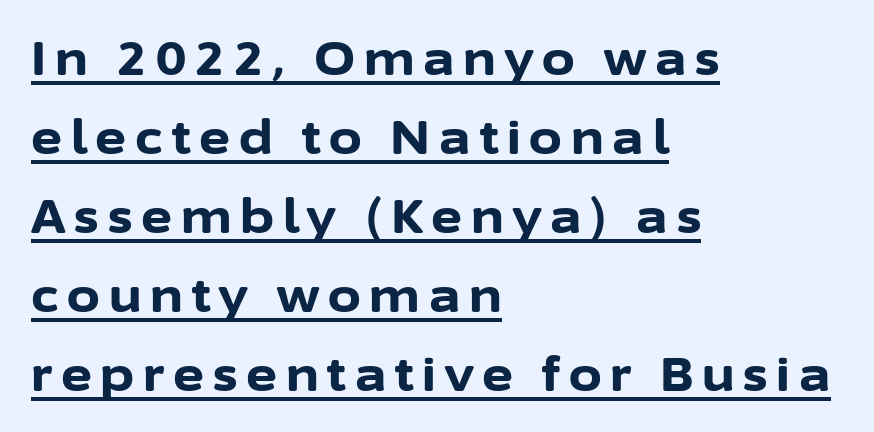
Q: Is the text bold? A: Yes.
Q: Is the text italic (slanted)? A: No, it is upright.
Q: Is the typeface a serif or a sans-serif typeface? A: Sans-serif.
Q: Is the text underlined? A: Yes.
Q: How is the paragraph aligned? A: Left-aligned.
Q: Is the spacing between lines tight, normal or loose? A: Normal.
Q: Width (condensed, normal, or wide)? A: Normal.
Q: Stroke contrast? A: Low.
Q: x-height? A: Medium.
Q: Monospaced? A: No.
